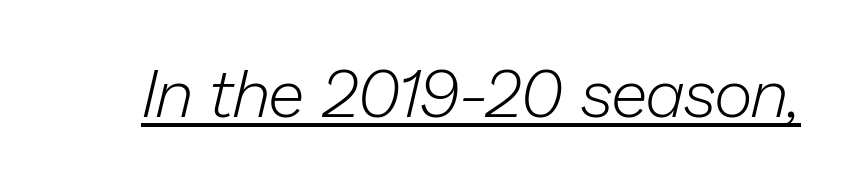
The image shows 67 px light type, italic (leaning right); set normal letter spacing, underlined; low stroke contrast and a medium x-height.
